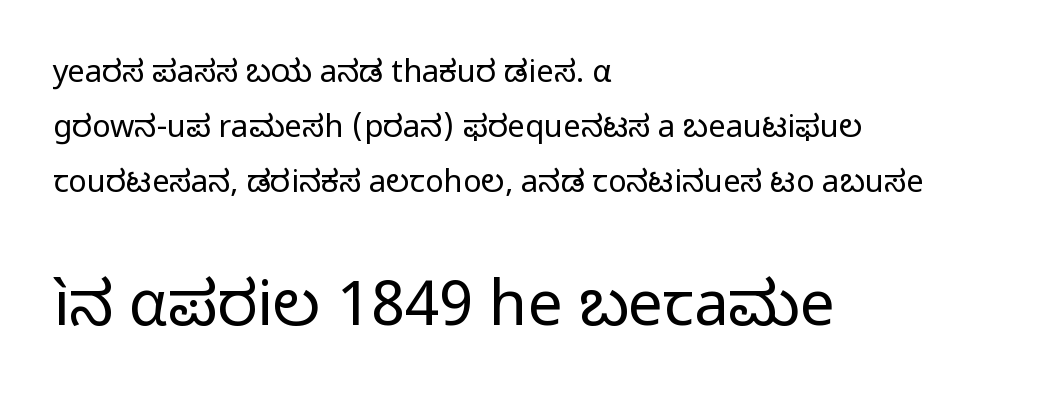
{"serif": "no", "italic": "no", "bold": "no", "weight": "regular", "width": "normal", "stroke_contrast": "low", "x_height": "medium", "monospaced": "no", "underline": "no", "align": "left", "line_spacing_ratio": 1.78, "letter_spacing": "normal", "letter_spacing_em": 0.0, "larger_block": "second", "size_ratio": 2.0, "glyph_px": 62}
